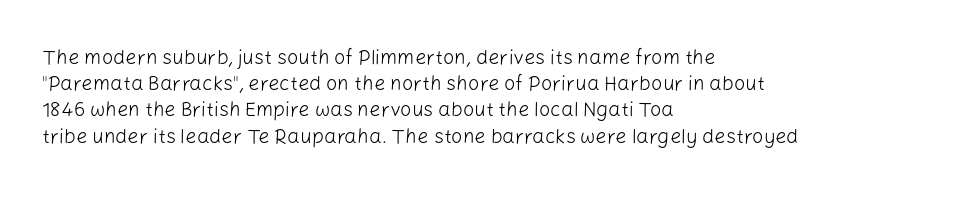
Q: Is the text bold? A: No.
Q: Is the text italic (slanted)? A: No, it is upright.
Q: Is the text underlined? A: No.
Q: How is the paragraph aligned? A: Left-aligned.
Q: Is the spacing between letters normal or unusually wide? A: Normal.
Q: Is the spacing between lines tight, normal or loose? A: Normal.
